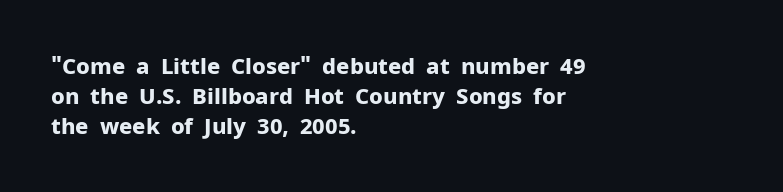
Q: Is the text bold? A: Yes.
Q: Is the text italic (slanted)? A: No, it is upright.
Q: Is the text underlined? A: No.
Q: How is the paragraph aligned? A: Left-aligned.
Q: Is the spacing between letters normal or unusually wide? A: Normal.
Q: Is the spacing between lines tight, normal or loose? A: Normal.
